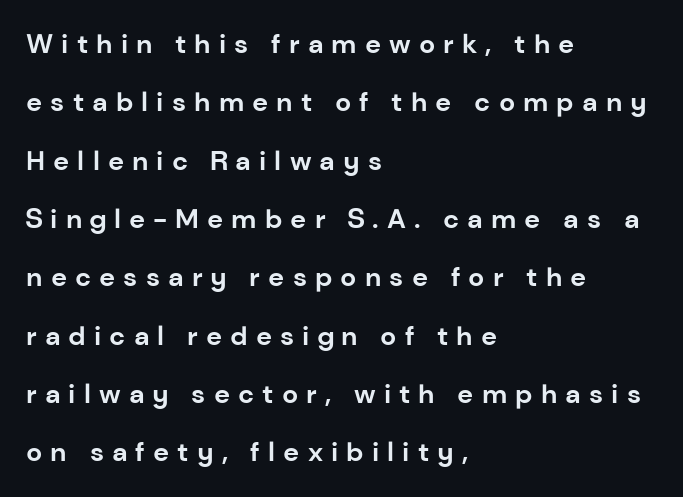
The image shows 27 px bold type, upright; set left-aligned, loose line spacing (2.16x), unusually wide letter spacing (+0.3 em), not underlined.
